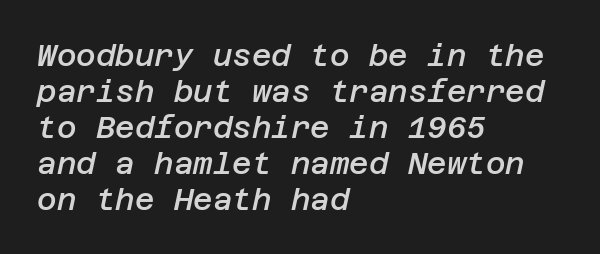
Q: Is the text bold? A: Semi-bold.
Q: Is the text italic (slanted)? A: Yes, it leans right by about 12 degrees.
Q: Is the text underlined? A: No.
Q: How is the paragraph aligned? A: Left-aligned.
Q: Is the spacing between letters normal or unusually wide? A: Normal.
Q: Width (condensed, normal, or wide)? A: Normal.
Q: Stroke contrast? A: Low.
Q: x-height? A: Large.
